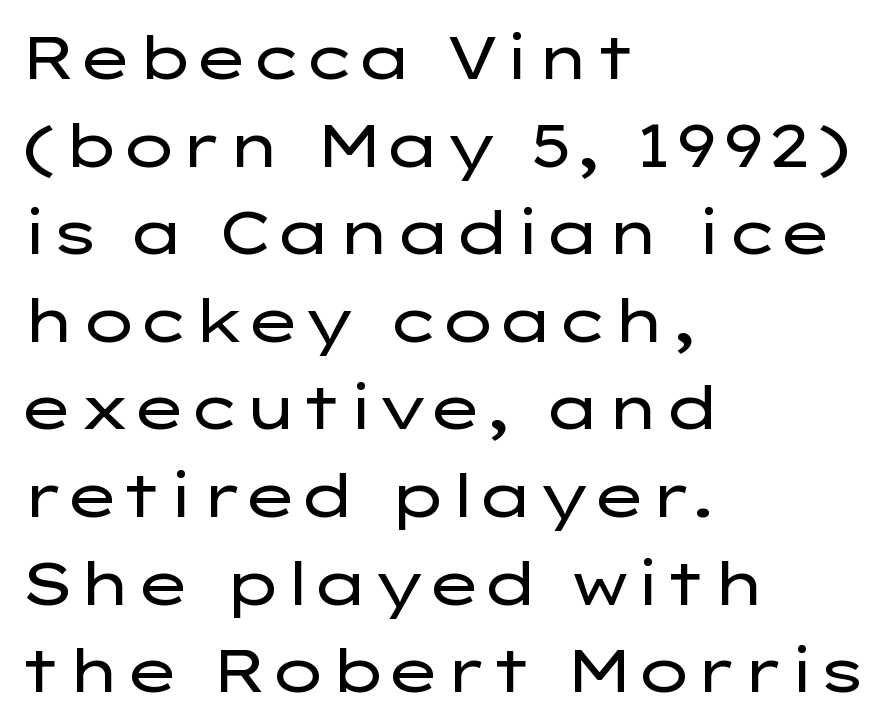
The image shows 60 px regular-weight, wide sans-serif type, upright; set left-aligned, normal line spacing (1.46x), normal letter spacing, not underlined; low stroke contrast and a medium x-height.
